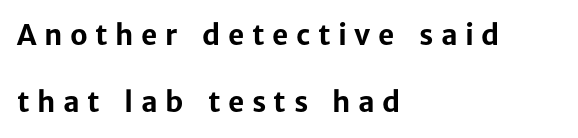
{"serif": "no", "italic": "no", "bold": "yes", "weight": "bold", "width": "normal", "stroke_contrast": "low", "x_height": "medium", "monospaced": "no", "underline": "no", "align": "left", "line_spacing": "loose", "line_spacing_ratio": 2.4, "letter_spacing": "wide", "letter_spacing_em": 0.27, "glyph_px": 28}
